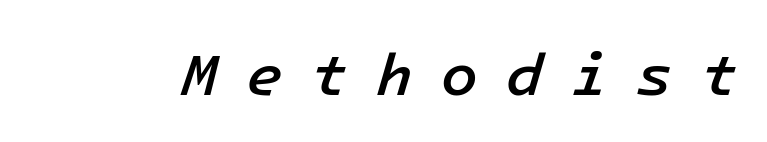
{"italic": "yes", "lean": "right", "slant_degrees": 16, "bold": "semi", "weight": "semibold", "width": "normal", "stroke_contrast": "low", "x_height": "medium", "underline": "no", "letter_spacing": "wide", "letter_spacing_em": 0.47, "glyph_px": 60}
